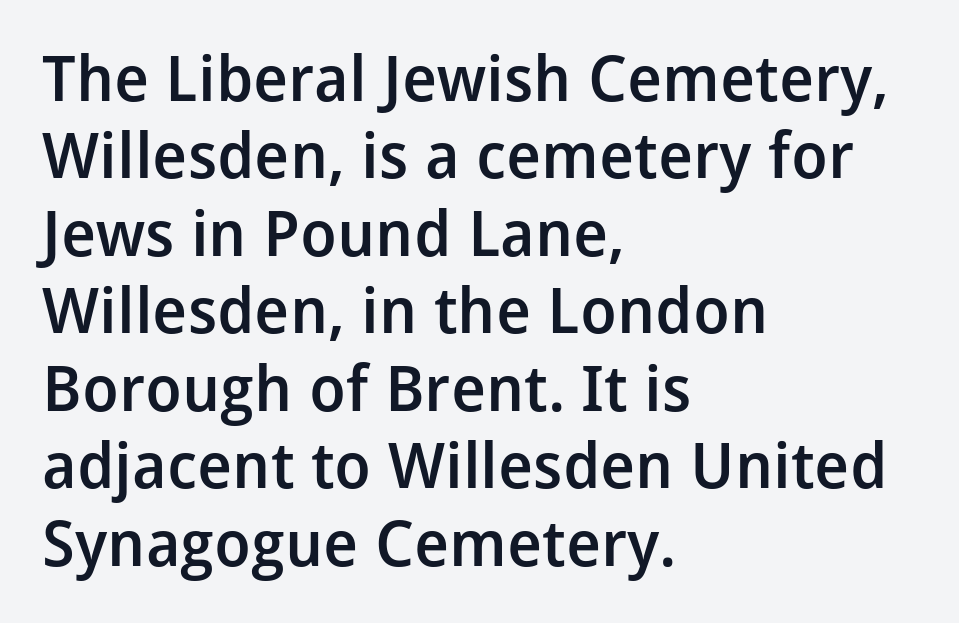
The image shows 63 px semibold sans-serif type, upright; set left-aligned, line spacing 1.23x, normal letter spacing, not underlined; low stroke contrast and a medium x-height.
